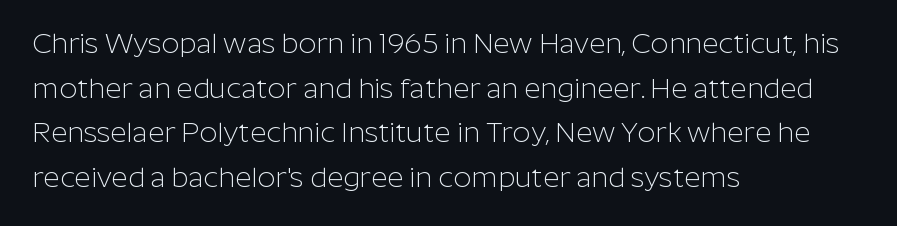
Q: Is the text bold? A: No.
Q: Is the text italic (slanted)? A: No, it is upright.
Q: Is the typeface a serif or a sans-serif typeface? A: Sans-serif.
Q: Is the text underlined? A: No.
Q: How is the paragraph aligned? A: Left-aligned.
Q: Is the spacing between letters normal or unusually wide? A: Normal.
Q: Is the spacing between lines tight, normal or loose? A: Normal.
Q: Width (condensed, normal, or wide)? A: Normal.
Q: Stroke contrast? A: Low.
Q: x-height? A: Medium.
Q: Monospaced? A: No.
